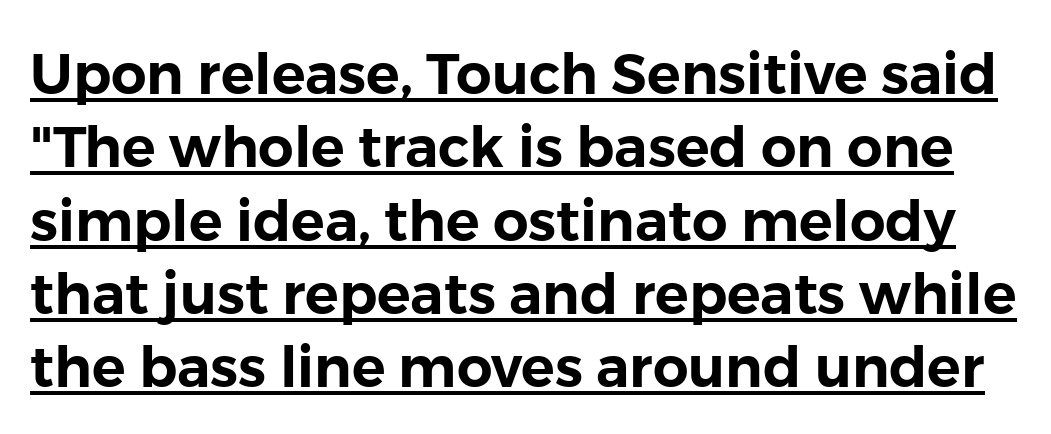
The words here are underlined. Standard letterfit; no display-style spreading of the glyphs. Character widths vary here, with narrow letters taking less room than wide ones. Is there any slant? The stems are plumb. This is sans-serif lettering, the kind often seen on screens and signage. Students, observe: this is what conventionally led text looks like.
